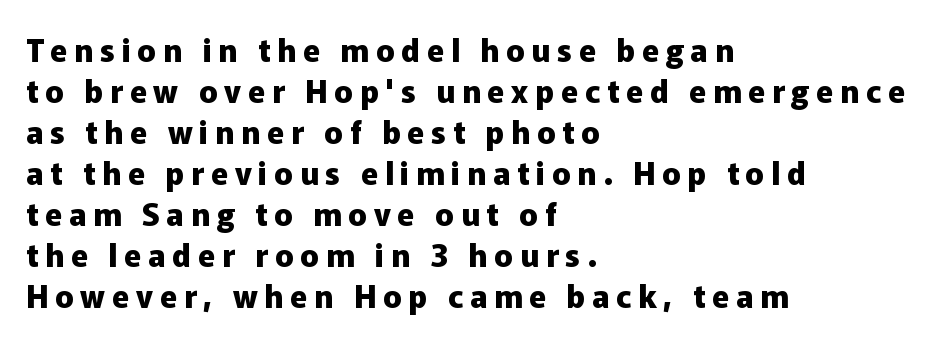
{"serif": "no", "italic": "no", "bold": "yes", "weight": "heavy", "width": "normal", "stroke_contrast": "low", "x_height": "medium", "monospaced": "no", "underline": "no", "align": "left", "line_spacing": "normal", "line_spacing_ratio": 1.32, "letter_spacing": "wide", "letter_spacing_em": 0.22, "glyph_px": 31}
